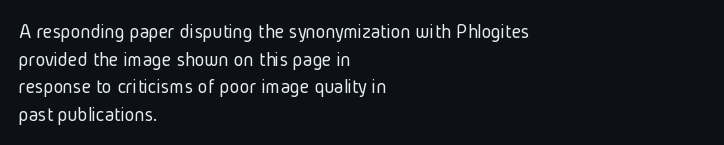
The image shows 21 px text type, upright; set left-aligned, normal line spacing (1.31x), normal letter spacing, not underlined.
